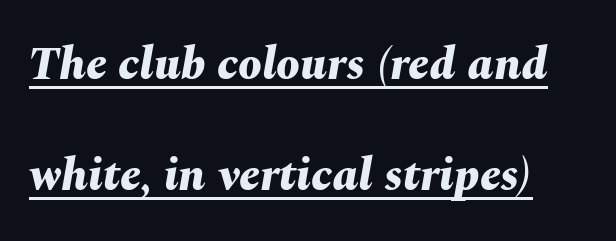
The image shows 47 px bold type, italic (leaning right); set loose line spacing (2.36x), normal letter spacing, underlined; medium stroke contrast and a medium x-height.
